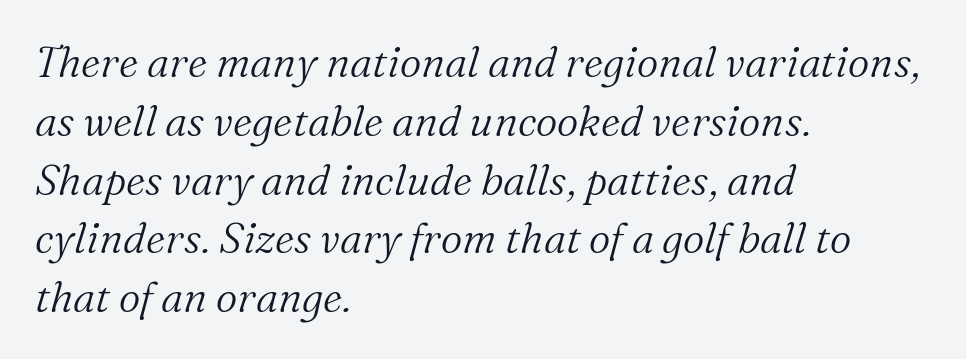
{"serif": "yes", "italic": "yes", "lean": "right", "slant_degrees": 16, "bold": "no", "weight": "light", "width": "normal", "stroke_contrast": "medium", "x_height": "medium", "monospaced": "no", "underline": "no", "align": "left", "line_spacing": "normal", "line_spacing_ratio": 1.4, "letter_spacing": "normal", "letter_spacing_em": 0.0, "glyph_px": 42}
